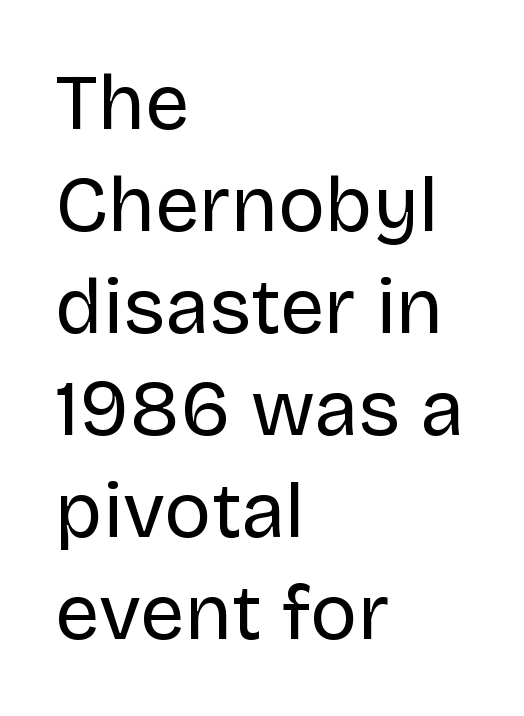
{"serif": "no", "italic": "no", "bold": "no", "weight": "regular", "width": "normal", "stroke_contrast": "low", "x_height": "large", "monospaced": "no", "underline": "no", "align": "left", "line_spacing": "normal", "line_spacing_ratio": 1.29, "letter_spacing": "normal", "letter_spacing_em": 0.0, "glyph_px": 79}
